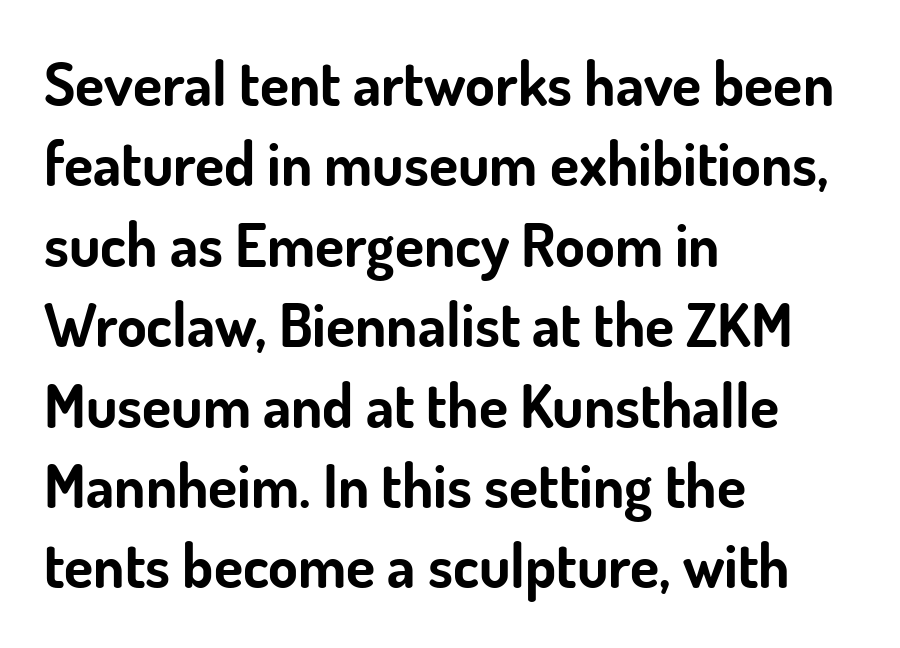
The image shows 60 px bold sans-serif type, upright; set left-aligned, normal line spacing (1.34x), normal letter spacing, not underlined; low stroke contrast and a small x-height.
